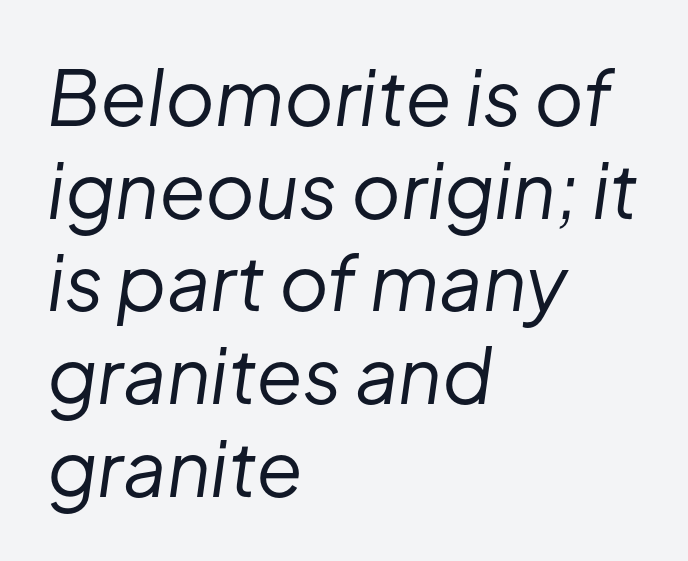
The image shows 76 px regular-weight type, italic (leaning right); set left-aligned, line spacing 1.22x, normal letter spacing, not underlined; low stroke contrast and a medium x-height.
